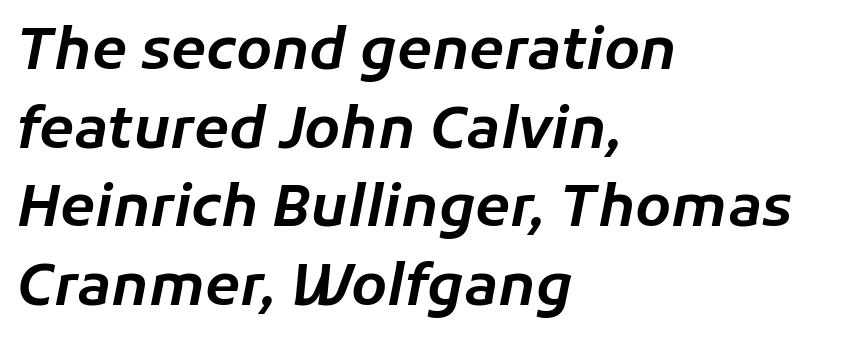
{"italic": "yes", "lean": "right", "slant_degrees": 11, "width": "normal", "stroke_contrast": "low", "x_height": "medium", "monospaced": "no", "underline": "no", "align": "left", "line_spacing": "normal", "line_spacing_ratio": 1.38, "letter_spacing": "normal", "letter_spacing_em": 0.0, "glyph_px": 57}
